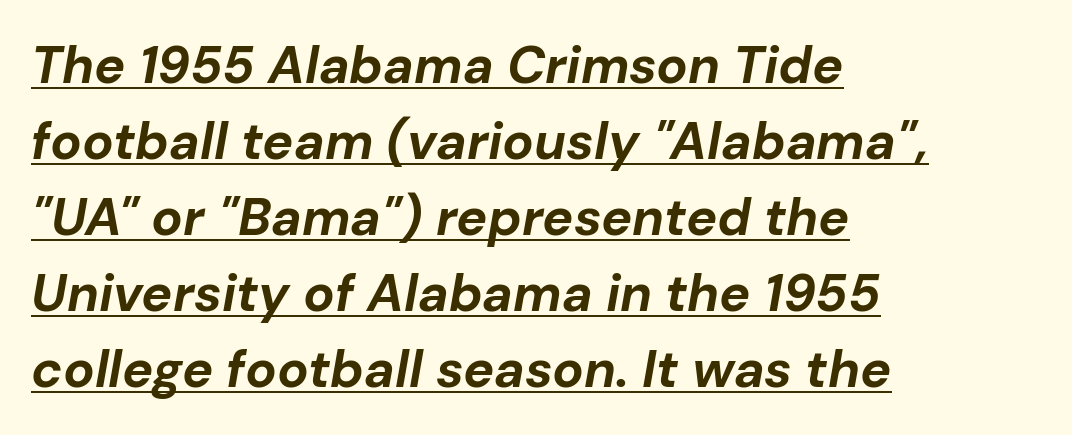
Q: Is the text bold? A: Yes.
Q: Is the text italic (slanted)? A: Yes, it leans right by about 10 degrees.
Q: Is the text underlined? A: Yes.
Q: How is the paragraph aligned? A: Left-aligned.
Q: Is the spacing between letters normal or unusually wide? A: Normal.
Q: Is the spacing between lines tight, normal or loose? A: Normal.
Q: Width (condensed, normal, or wide)? A: Normal.
Q: Stroke contrast? A: Low.
Q: x-height? A: Medium.
Q: Monospaced? A: No.
